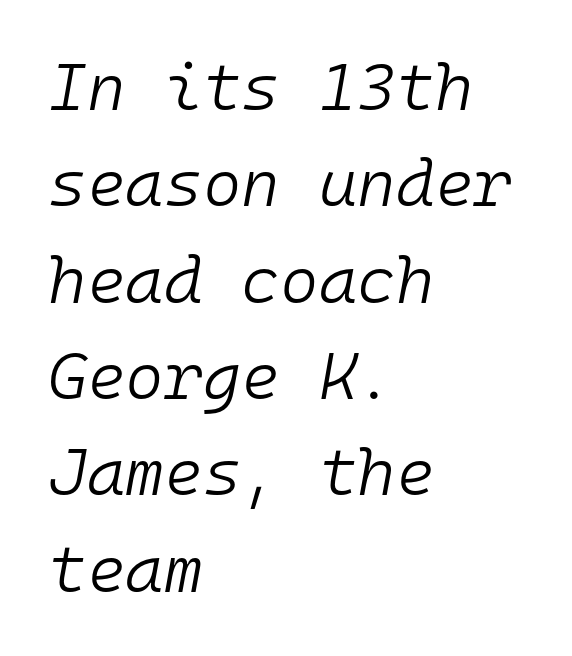
{"italic": "yes", "lean": "right", "slant_degrees": 10, "bold": "no", "weight": "light", "width": "normal", "stroke_contrast": "low", "x_height": "medium", "monospaced": "yes", "underline": "no", "align": "left", "line_spacing": "normal", "line_spacing_ratio": 1.46, "letter_spacing": "normal", "letter_spacing_em": 0.0, "glyph_px": 66}
